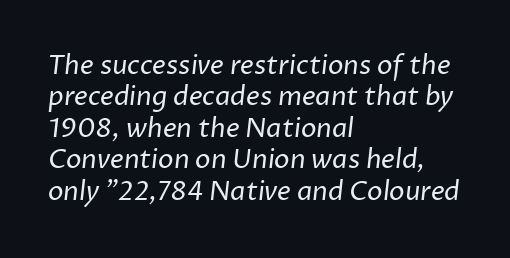
The image shows 26 px text type; set left-aligned, line spacing 1.21x, normal letter spacing, not underlined.
